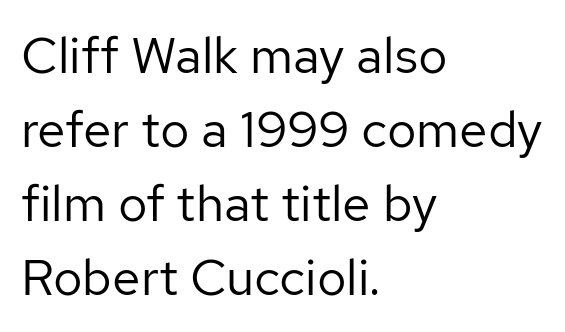
The image shows 51 px regular-weight sans-serif type, upright; set left-aligned, normal line spacing (1.45x), normal letter spacing, not underlined; low stroke contrast and a medium x-height.
